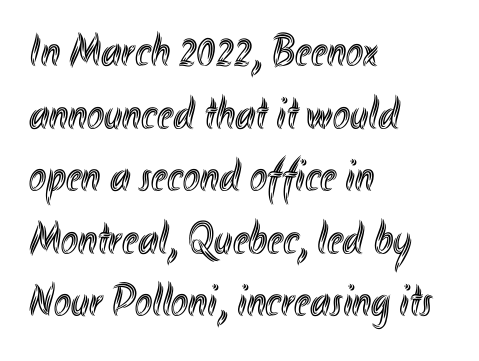
{"width": "condensed", "x_height": "small", "monospaced": "no", "underline": "no", "align": "left", "line_spacing": "normal", "line_spacing_ratio": 1.36, "letter_spacing": "normal", "letter_spacing_em": 0.0, "glyph_px": 46}
